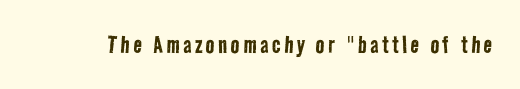
Q: Is the text bold? A: No.
Q: Is the typeface a serif or a sans-serif typeface? A: Sans-serif.
Q: Is the text underlined? A: No.
Q: Width (condensed, normal, or wide)? A: Condensed.
Q: Stroke contrast? A: Low.
Q: x-height? A: Medium.
Q: Monospaced? A: No.
